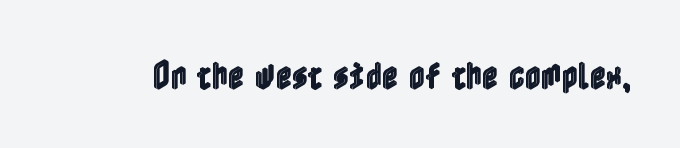
If you drew a line through each stem, it would be perfectly vertical. Quick note: underline off. Standard letterfit; no display-style spreading of the glyphs.
